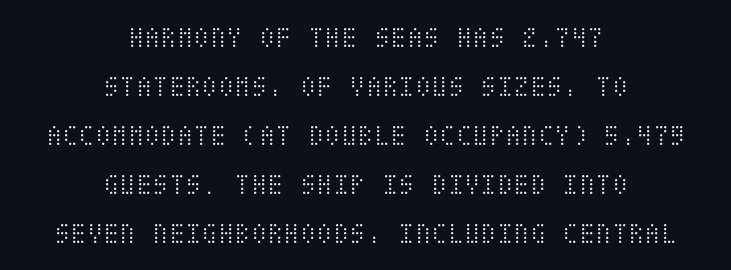
Baseline-to-baseline distance is the conventional proportion of letter height. The cut favours lightness, reaching ordinary text weight at its darkest. When letters stand straight like this, we call the style roman or upright. The line texture is even and compact thanks to regular tracking.
